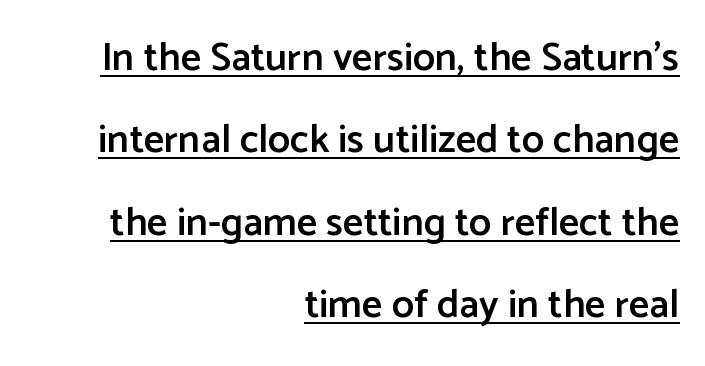
Q: Is the text bold? A: Semi-bold.
Q: Is the text italic (slanted)? A: No, it is upright.
Q: Is the typeface a serif or a sans-serif typeface? A: Sans-serif.
Q: Is the text underlined? A: Yes.
Q: How is the paragraph aligned? A: Right-aligned.
Q: Is the spacing between letters normal or unusually wide? A: Normal.
Q: Is the spacing between lines tight, normal or loose? A: Loose.
Q: Width (condensed, normal, or wide)? A: Normal.
Q: Stroke contrast? A: Low.
Q: x-height? A: Medium.
Q: Monospaced? A: No.
